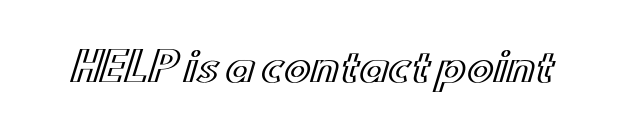
Proportional: the letters do not fall into vertical columns. The space beneath each line is pristine and unruled. Nothing unusual about the tracking: characters are spaced as the font intends.
